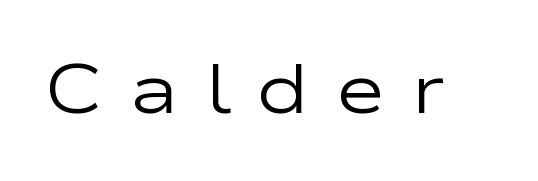
Tracking here is generous; glyphs stand well apart from one another. Quick note: underline off. Style check: upright. The face looks like a standard text weight, possibly lighter. The rendering uses natural spacing where letterforms have individual widths. Is this a sans? Yes — the strokes have no serifs.
